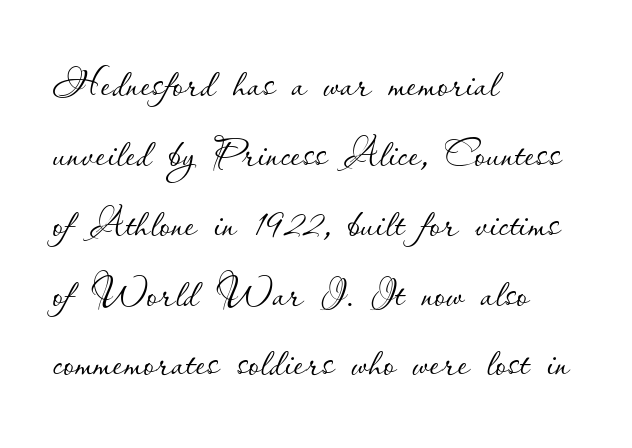
The image shows 55 px thin type; set left-aligned, normal line spacing (1.27x), normal letter spacing, not underlined; low stroke contrast and a small x-height.
